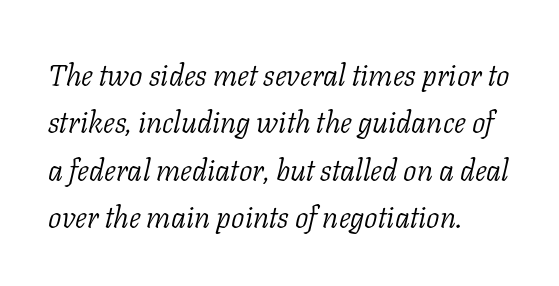
The image shows 30 px light serif type, italic (leaning right); set left-aligned, normal line spacing (1.58x), normal letter spacing, not underlined; low stroke contrast and a medium x-height.
